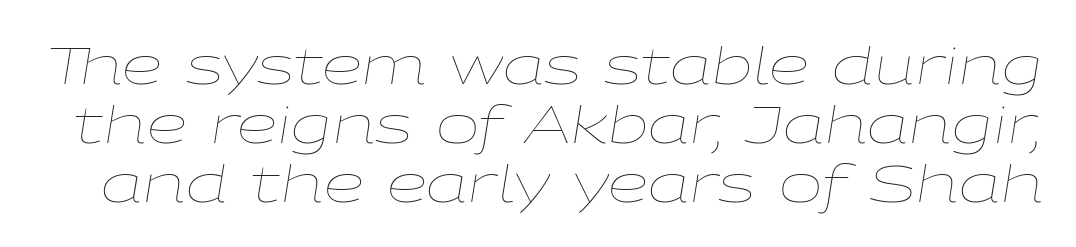
{"italic": "yes", "lean": "right", "slant_degrees": 9, "bold": "no", "weight": "thin", "width": "wide", "stroke_contrast": "low", "x_height": "medium", "monospaced": "no", "underline": "no", "line_spacing": "tight", "line_spacing_ratio": 1.13, "letter_spacing": "normal", "letter_spacing_em": 0.0, "glyph_px": 52}
